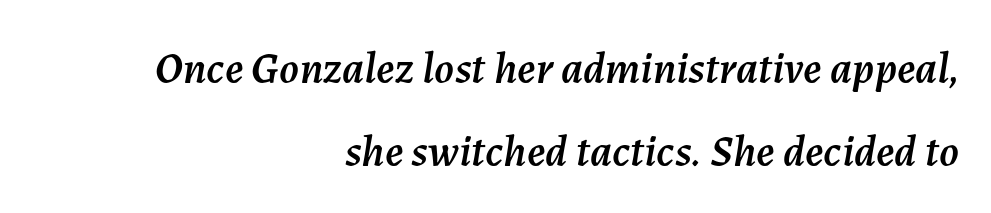
{"italic": "yes", "lean": "right", "slant_degrees": 7, "width": "normal", "stroke_contrast": "medium", "x_height": "medium", "monospaced": "no", "underline": "no", "align": "right", "line_spacing_ratio": 1.89, "letter_spacing": "normal", "letter_spacing_em": 0.0, "glyph_px": 44}
